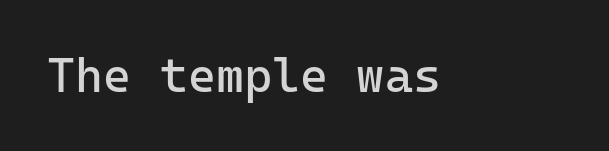
Q: Is the text bold? A: No.
Q: Is the text italic (slanted)? A: No, it is upright.
Q: Is the typeface a serif or a sans-serif typeface? A: Sans-serif.
Q: Is the text underlined? A: No.
Q: Is the spacing between letters normal or unusually wide? A: Normal.
Q: Width (condensed, normal, or wide)? A: Normal.
Q: Stroke contrast? A: Low.
Q: x-height? A: Medium.
Q: Monospaced? A: Yes.
